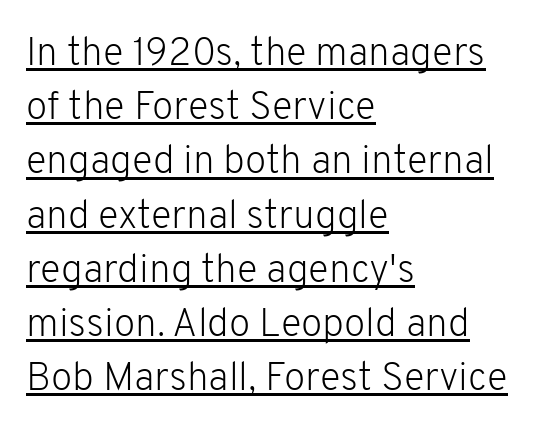
The image shows 39 px light sans-serif type, upright; set left-aligned, normal line spacing (1.39x), normal letter spacing, underlined; low stroke contrast and a medium x-height.
